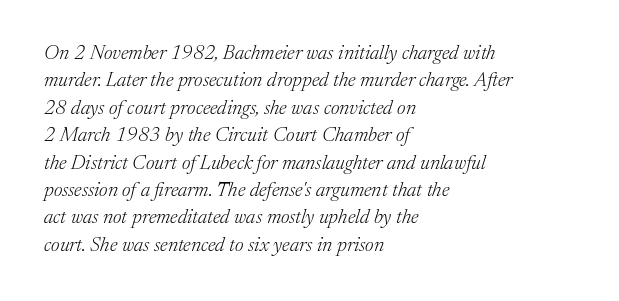
The image shows 20 px text type, italic (leaning right); set left-aligned, normal line spacing (1.37x), normal letter spacing, not underlined.
